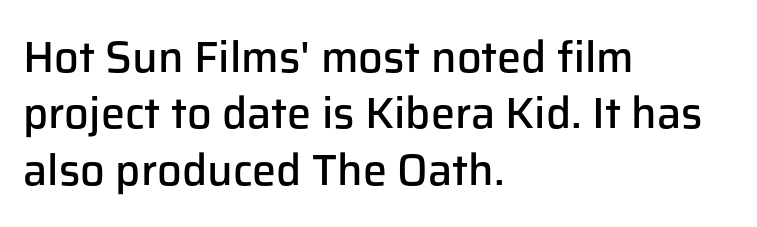
{"serif": "no", "italic": "no", "bold": "semi", "weight": "semibold", "width": "normal", "stroke_contrast": "low", "x_height": "medium", "monospaced": "no", "underline": "no", "align": "left", "line_spacing": "normal", "line_spacing_ratio": 1.31, "letter_spacing": "normal", "letter_spacing_em": 0.0, "glyph_px": 43}
